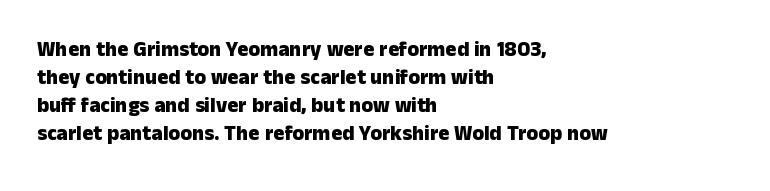
{"italic": "no", "bold": "yes", "underline": "no", "align": "left", "line_spacing": "normal", "line_spacing_ratio": 1.34, "letter_spacing": "normal", "letter_spacing_em": 0.0, "glyph_px": 21}
